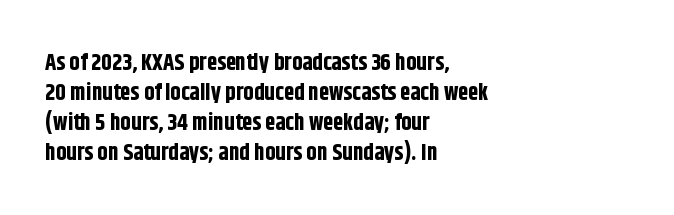
Does extra space separate the letters? No, they use regular spacing. The passage is arranged the way most books set body copy — flush left. Successive baselines arrive at the customary interval. Posture: upright roman. Is the type bold? Yes — the strokes are clearly thick and heavy.
